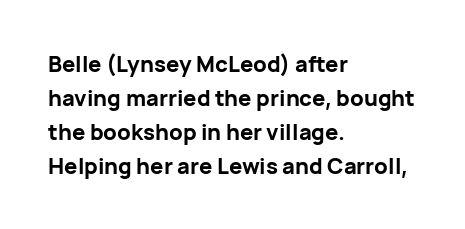
The lettering holds an erect, upright posture throughout. No word sits above an underline. Thick stems and heavy bowls — unmistakably bold. How are the letters spaced? Ordinarily, with no added tracking. Line beginnings align vertically; line endings do not.
